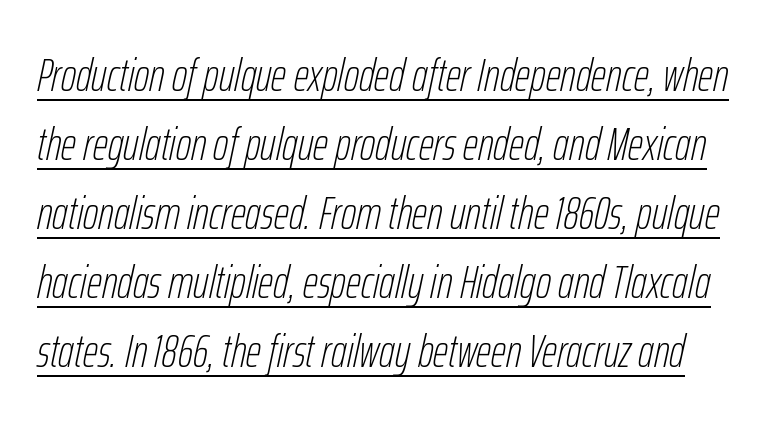
The passage shown is underscored from start to finish. Observe the ordinary spacing: letters are neighbours, not strangers. Posture: slanted. Looks like regular typesetting: each glyph gets only the width it needs. Regarding leading, the lines here are spaced in the standard way. Weight: in the light-to-regular range.
